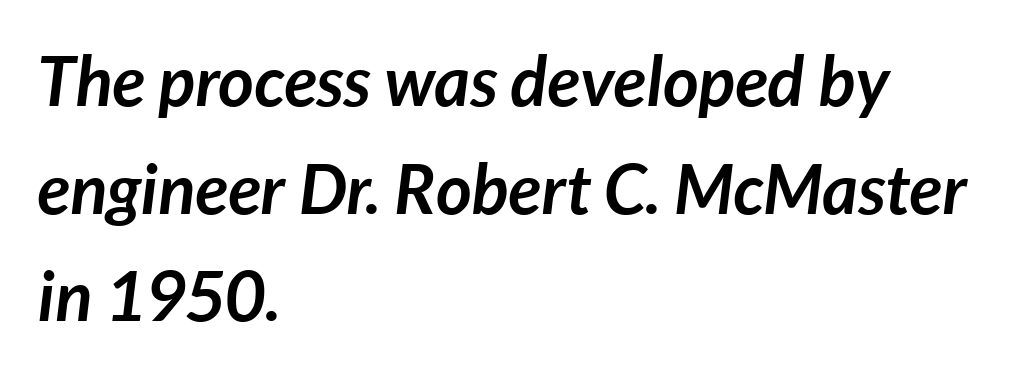
{"italic": "yes", "lean": "right", "slant_degrees": 7, "bold": "yes", "weight": "semibold", "width": "normal", "stroke_contrast": "low", "x_height": "medium", "monospaced": "no", "underline": "no", "align": "left", "line_spacing": "normal", "line_spacing_ratio": 1.56, "letter_spacing": "normal", "letter_spacing_em": 0.0, "glyph_px": 69}
